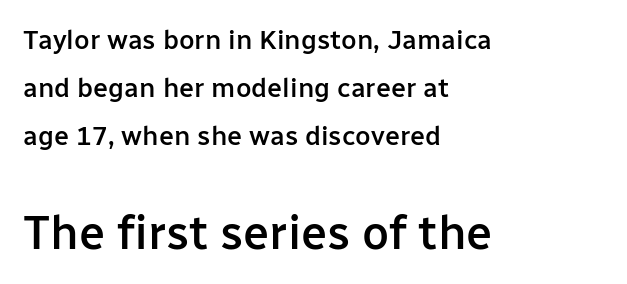
The later block is typeset at a bigger size than the earlier block. Stems and bowls a touch heavier than normal — semibold. The passage shown is typed in a proportional face where columns would drift. The letters stand straight up with perfectly vertical stems.
